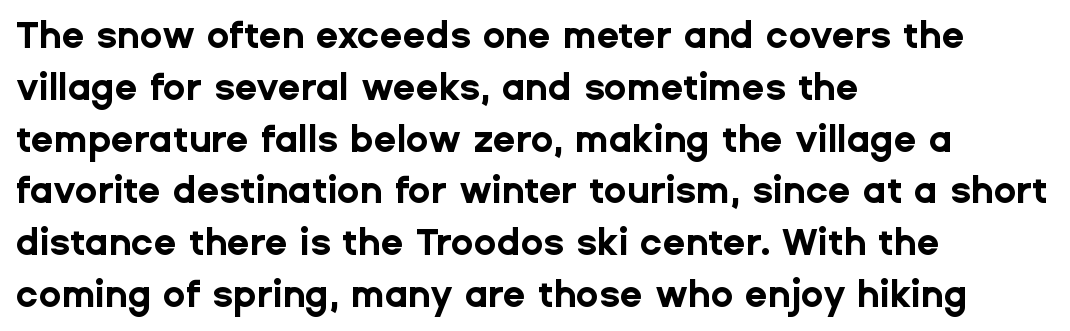
The image shows 37 px bold sans-serif type, upright; set left-aligned, normal line spacing (1.4x), normal letter spacing, not underlined; low stroke contrast and a medium x-height.
